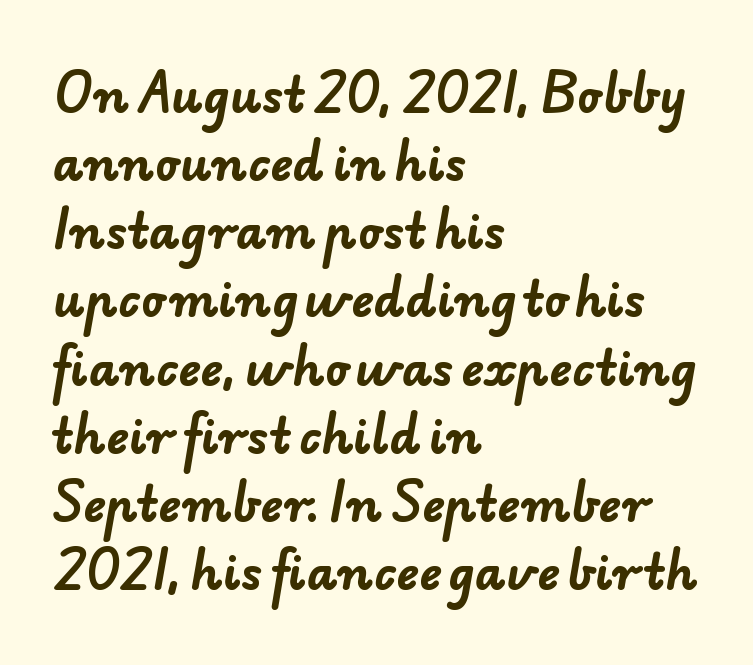
{"serif": "no", "bold": "yes", "weight": "bold", "width": "normal", "stroke_contrast": "low", "x_height": "small", "monospaced": "no", "underline": "no", "align": "left", "line_spacing": "normal", "line_spacing_ratio": 1.45, "letter_spacing": "normal", "letter_spacing_em": 0.0, "glyph_px": 47}
